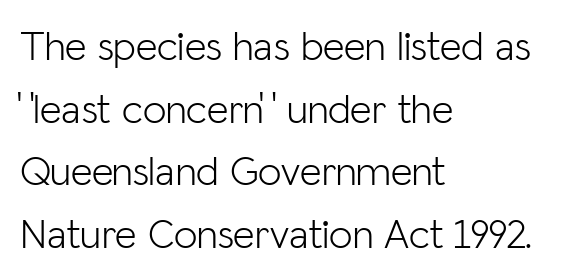
Nothing heavy about these letters — not bold at all. Tracking value appears to be zero — textbook default spacing. Whoever set this chose a conventional vertical rhythm. I'd call this a sans setting — the letters go barefoot. Lines of text with bare space underneath. The letters stand straight up with perfectly vertical stems.
